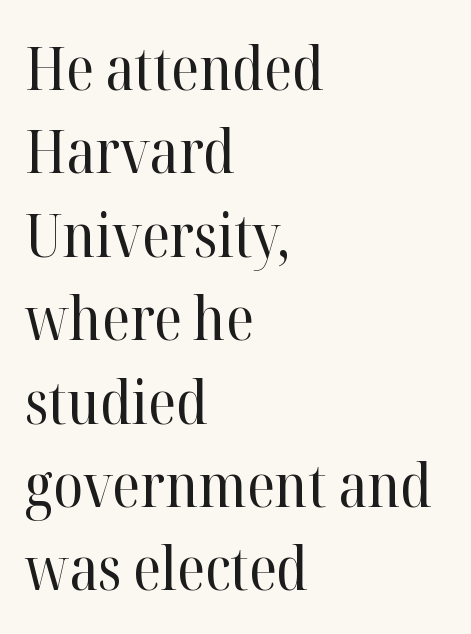
The image shows 60 px regular-weight serif type, upright; set left-aligned, normal line spacing (1.39x), normal letter spacing, not underlined; high stroke contrast and a medium x-height.
